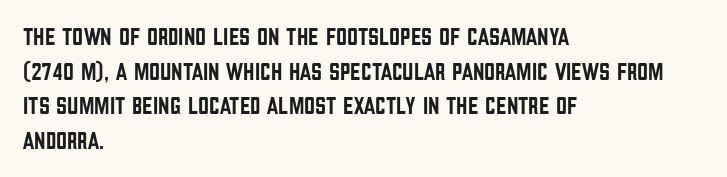
The compositor pushed each line to the left boundary. Compared with typical paragraphs, the rows here are spaced about the same. Here the glyphs are tracked normally, forming tight word shapes. Check the space under the baseline: it is left empty. You can tell it's not italic because the verticals are truly vertical.
